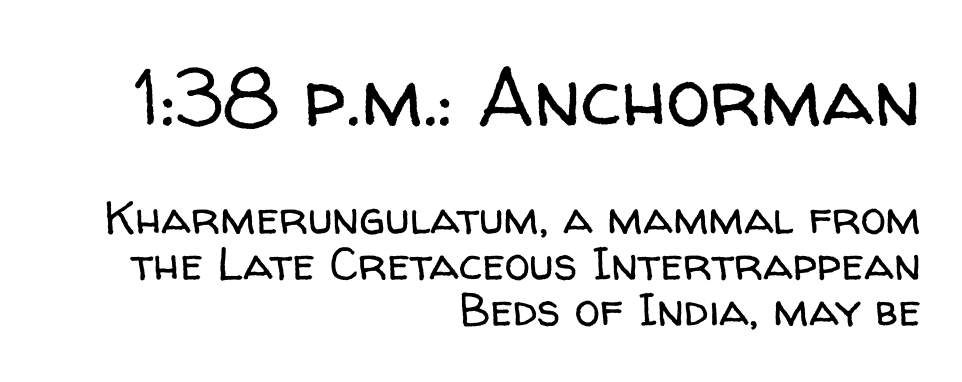
{"serif": "no", "italic": "no", "bold": "no", "weight": "regular", "width": "normal", "stroke_contrast": "low", "x_height": "medium", "monospaced": "no", "underline": "no", "align": "right", "line_spacing": "tight", "line_spacing_ratio": 1.0, "letter_spacing": "normal", "letter_spacing_em": 0.0, "larger_block": "first", "size_ratio": 1.74, "glyph_px": 80}
